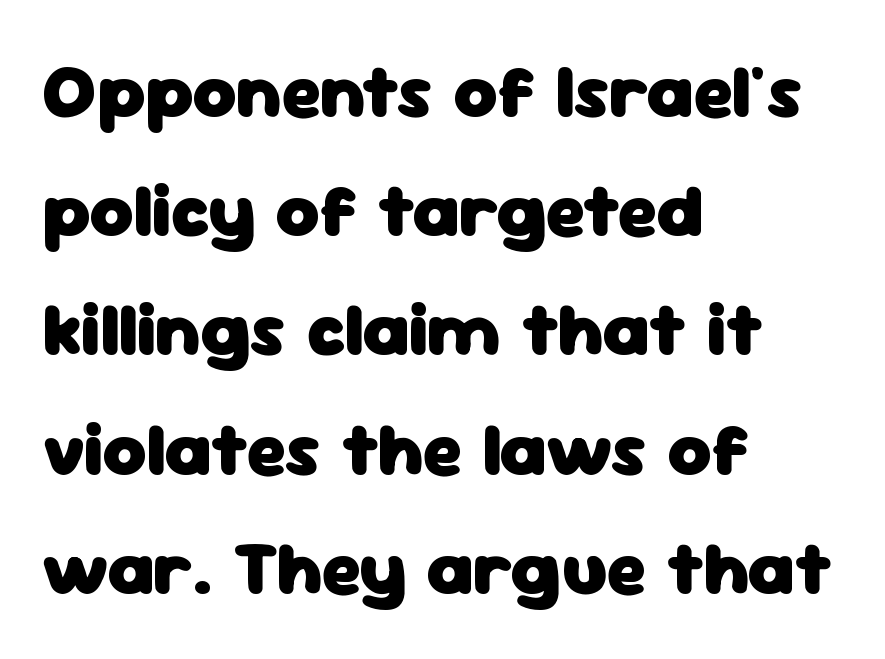
Q: Is the text bold? A: Yes.
Q: Is the text italic (slanted)? A: No, it is upright.
Q: Is the typeface a serif or a sans-serif typeface? A: Sans-serif.
Q: Is the text underlined? A: No.
Q: How is the paragraph aligned? A: Left-aligned.
Q: Is the spacing between letters normal or unusually wide? A: Normal.
Q: Is the spacing between lines tight, normal or loose? A: Normal.
Q: Width (condensed, normal, or wide)? A: Normal.
Q: Stroke contrast? A: Low.
Q: x-height? A: Medium.
Q: Monospaced? A: No.
